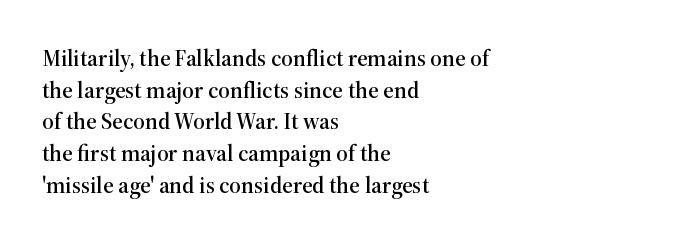
The tracking reads as untouched default to a designer's eye. These lines were composed using upright roman letters. A clean baseline with only descenders dipping below it. The designer left line spacing at the default. The lines are quadded left.
